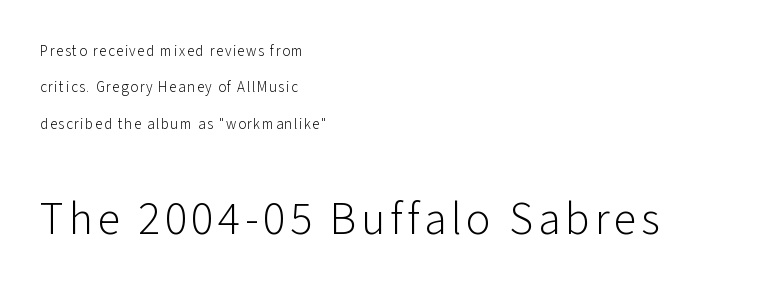
The image shows 46 px light sans-serif type, upright; set left-aligned, loose line spacing (2.42x), not underlined; the second (bottom) block is 3.07x larger; low stroke contrast and a medium x-height.
